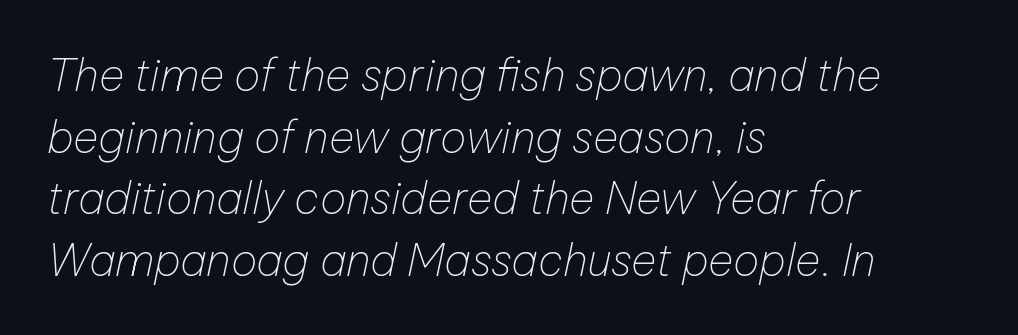
The image shows 44 px thin type, italic (leaning right); set left-aligned, normal line spacing (1.4x), normal letter spacing, not underlined; low stroke contrast and a medium x-height.
